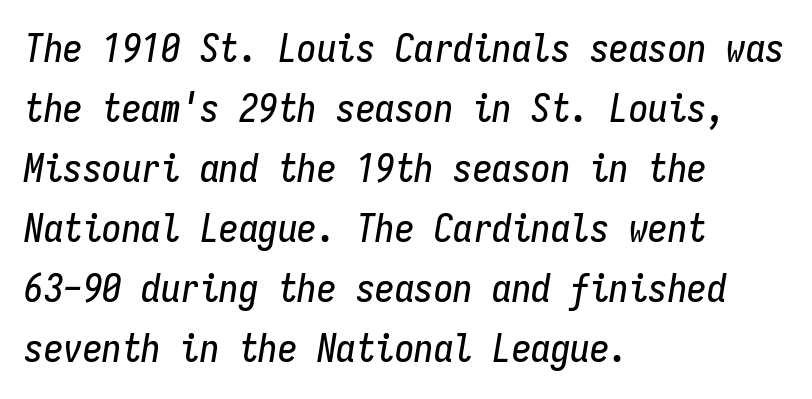
{"italic": "yes", "lean": "right", "slant_degrees": 9, "width": "condensed", "stroke_contrast": "low", "x_height": "medium", "monospaced": "yes", "underline": "no", "align": "left", "line_spacing": "normal", "line_spacing_ratio": 1.54, "letter_spacing": "normal", "letter_spacing_em": 0.0, "glyph_px": 39}
